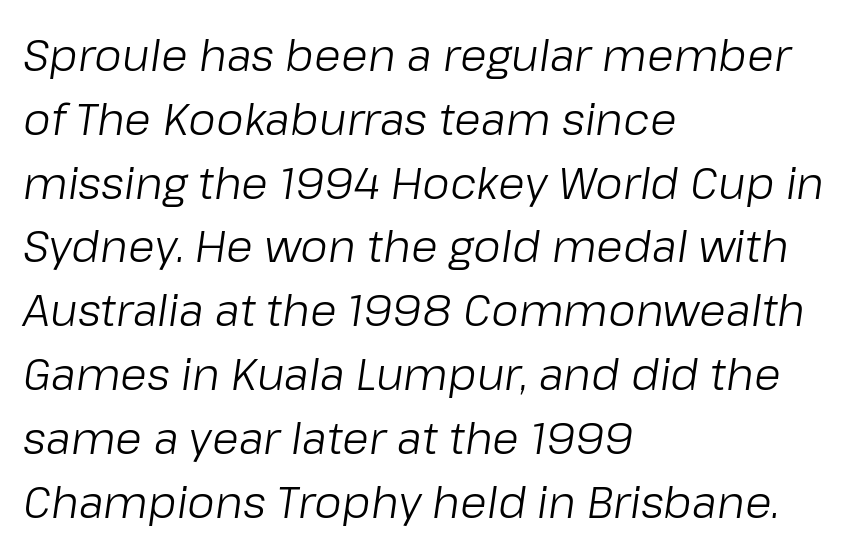
The image shows 44 px light type, italic (leaning right); set left-aligned, normal line spacing (1.45x), normal letter spacing, not underlined; low stroke contrast and a medium x-height.
